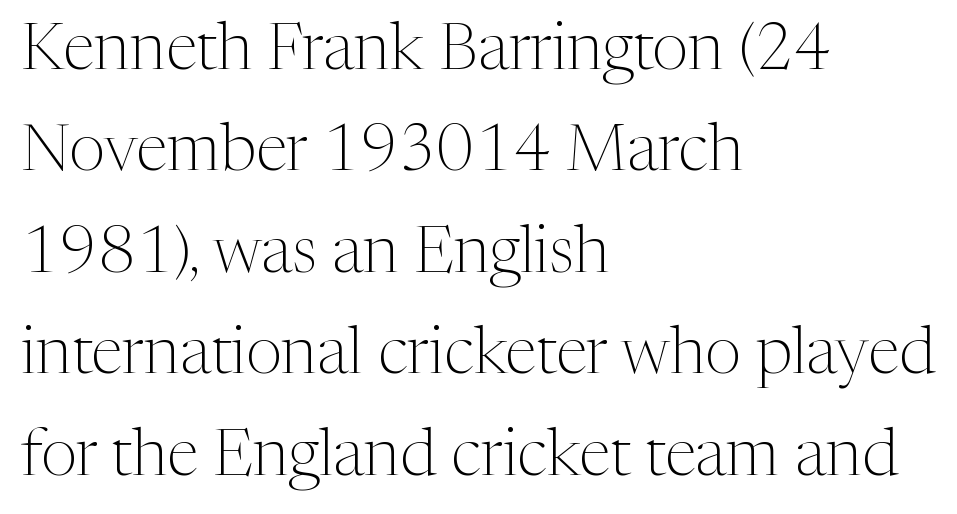
The image shows 65 px light serif type, upright; set left-aligned, normal line spacing (1.56x), normal letter spacing, not underlined; medium stroke contrast and a medium x-height.
